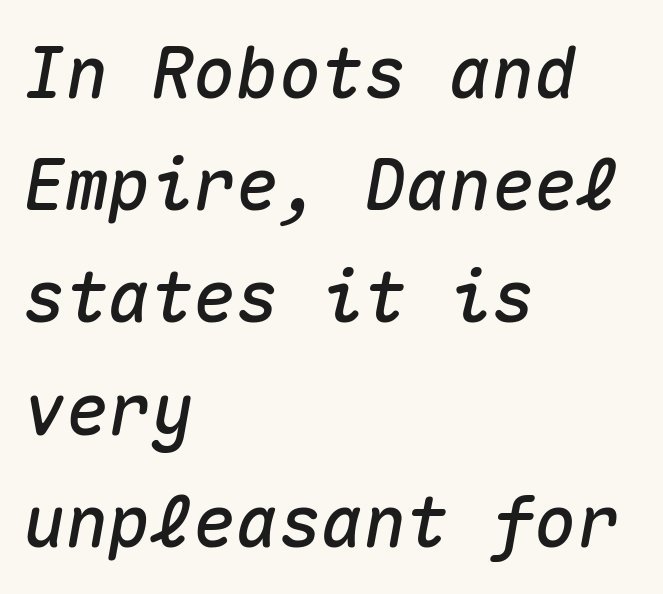
{"italic": "yes", "lean": "right", "slant_degrees": 10, "width": "normal", "stroke_contrast": "medium", "x_height": "medium", "monospaced": "yes", "underline": "no", "align": "left", "line_spacing": "normal", "line_spacing_ratio": 1.58, "letter_spacing": "normal", "letter_spacing_em": 0.0, "glyph_px": 71}
